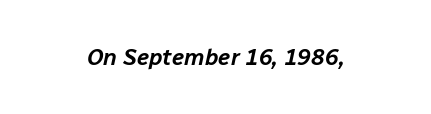
Tracking value appears to be zero — textbook default spacing. Each line is balanced around a shared central axis. Any mark beneath the type? The region is blank. The axis of the letterforms is tilted away from vertical.
